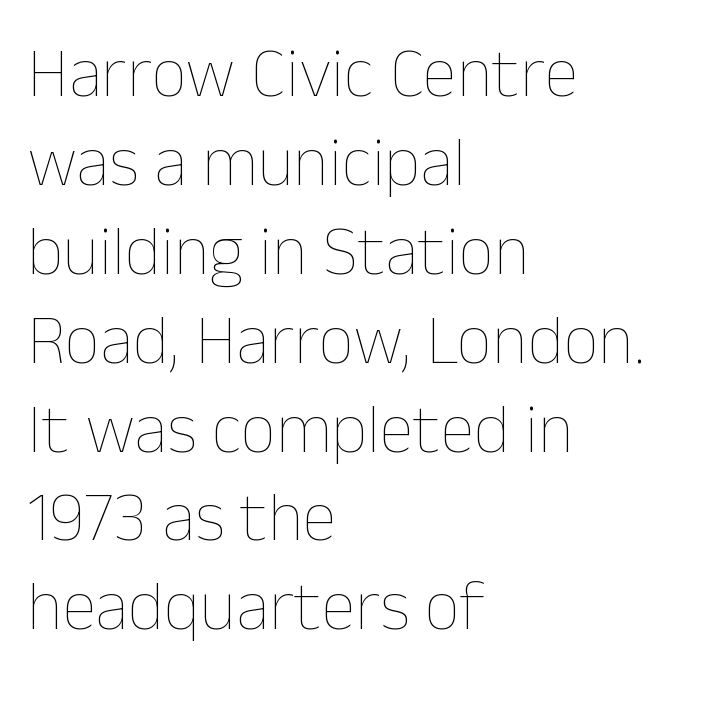
Q: Is the text bold? A: No.
Q: Is the text italic (slanted)? A: No, it is upright.
Q: Is the text underlined? A: No.
Q: How is the paragraph aligned? A: Left-aligned.
Q: Is the spacing between letters normal or unusually wide? A: Normal.
Q: Is the spacing between lines tight, normal or loose? A: Normal.
Q: Width (condensed, normal, or wide)? A: Normal.
Q: Stroke contrast? A: Low.
Q: x-height? A: Medium.
Q: Monospaced? A: No.
